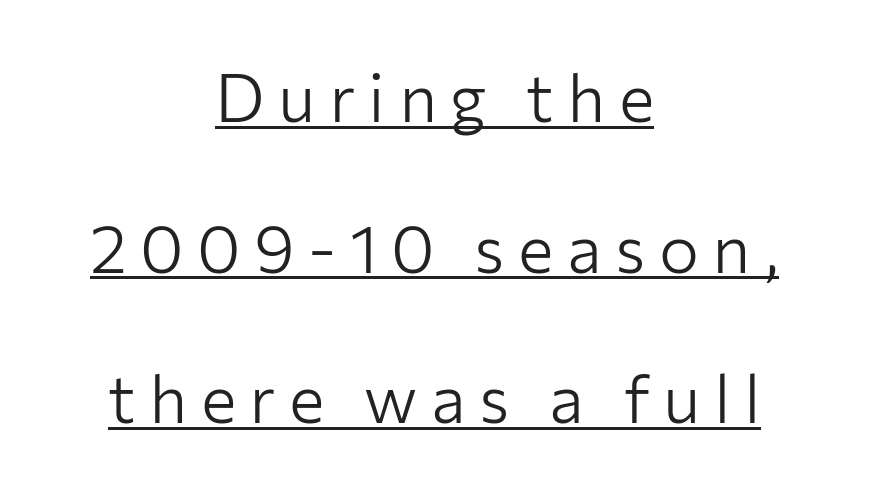
Q: Is the text bold? A: No.
Q: Is the text italic (slanted)? A: No, it is upright.
Q: Is the typeface a serif or a sans-serif typeface? A: Sans-serif.
Q: Is the text underlined? A: Yes.
Q: How is the paragraph aligned? A: Centered.
Q: Is the spacing between letters normal or unusually wide? A: Unusually wide.
Q: Is the spacing between lines tight, normal or loose? A: Loose.
Q: Width (condensed, normal, or wide)? A: Normal.
Q: Stroke contrast? A: Low.
Q: x-height? A: Medium.
Q: Monospaced? A: No.
